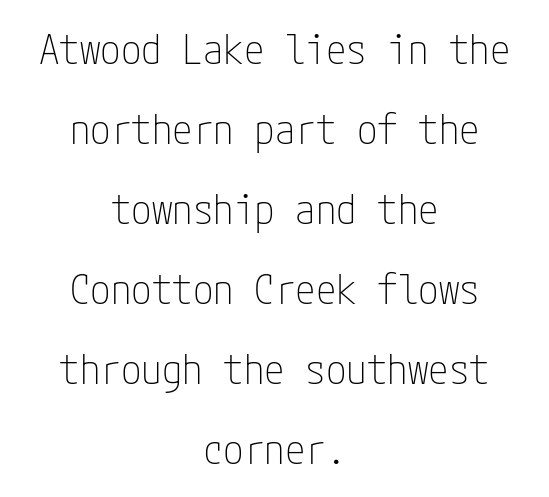
The image shows 41 px thin, condensed sans-serif type, upright; set centered, loose line spacing (1.95x), normal letter spacing, not underlined; low stroke contrast and a medium x-height.
